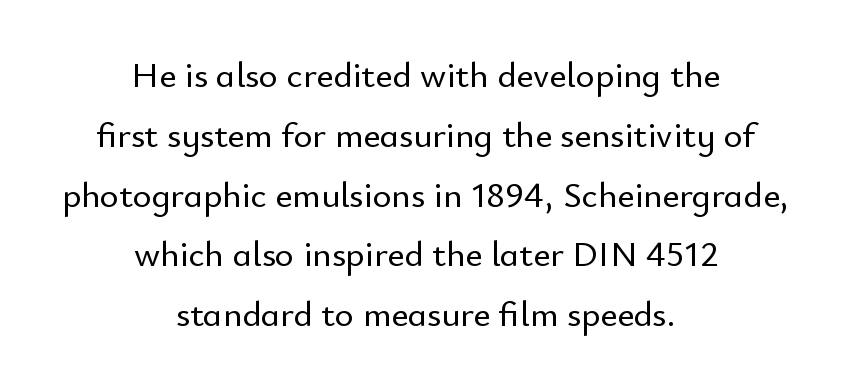
{"serif": "no", "italic": "no", "width": "normal", "stroke_contrast": "low", "x_height": "small", "monospaced": "no", "underline": "no", "align": "center", "line_spacing": "normal", "line_spacing_ratio": 1.66, "letter_spacing": "normal", "letter_spacing_em": 0.0, "glyph_px": 36}
